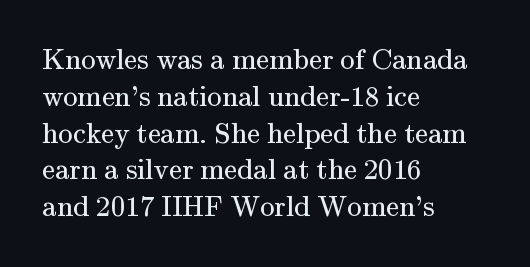
Q: Is the text bold? A: No.
Q: Is the text italic (slanted)? A: No, it is upright.
Q: Is the typeface a serif or a sans-serif typeface? A: Serif.
Q: Is the text underlined? A: No.
Q: How is the paragraph aligned? A: Left-aligned.
Q: Is the spacing between letters normal or unusually wide? A: Normal.
Q: Is the spacing between lines tight, normal or loose? A: Normal.
Q: Width (condensed, normal, or wide)? A: Normal.
Q: Stroke contrast? A: Medium.
Q: x-height? A: Small.
Q: Monospaced? A: No.
